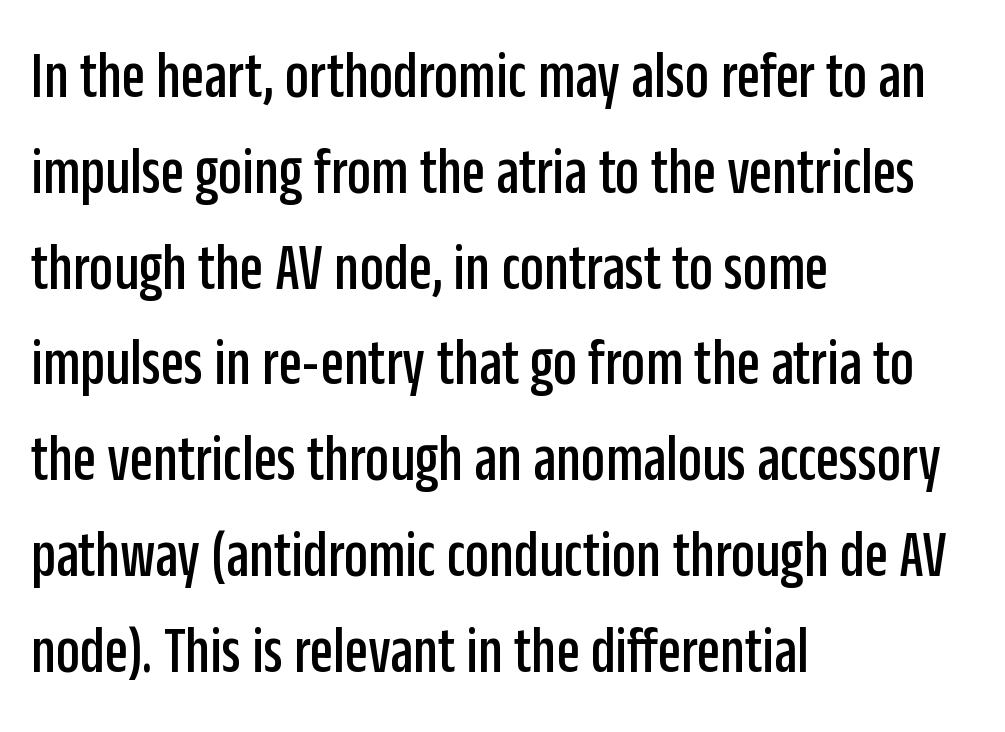
Q: Is the text italic (slanted)? A: No, it is upright.
Q: Is the typeface a serif or a sans-serif typeface? A: Sans-serif.
Q: Is the text underlined? A: No.
Q: How is the paragraph aligned? A: Left-aligned.
Q: Is the spacing between letters normal or unusually wide? A: Normal.
Q: Is the spacing between lines tight, normal or loose? A: Normal.
Q: Width (condensed, normal, or wide)? A: Condensed.
Q: Stroke contrast? A: Low.
Q: x-height? A: Large.
Q: Monospaced? A: No.
